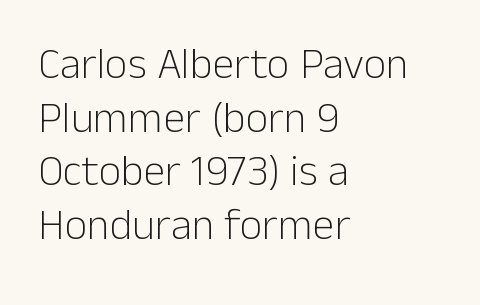
{"serif": "no", "italic": "no", "bold": "no", "weight": "light", "width": "normal", "stroke_contrast": "low", "x_height": "medium", "monospaced": "no", "underline": "no", "align": "left", "line_spacing_ratio": 1.22, "letter_spacing": "normal", "letter_spacing_em": 0.0, "glyph_px": 44}
